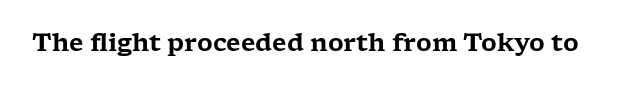
The image shows 24 px text type, upright; set normal letter spacing, not underlined.
